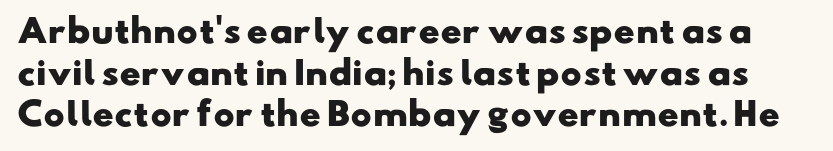
The image shows 32 px heavy, wide sans-serif type; set normal line spacing (1.3x), normal letter spacing, not underlined; low stroke contrast and a small x-height.
